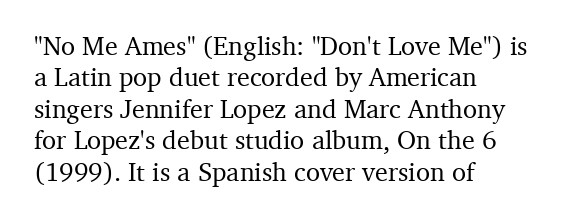
Tracking value appears to be zero — textbook default spacing. Rendered with straight, roman letterforms. Short and long lines alike share a common starting point at left. A bare baseline throughout the passage.
